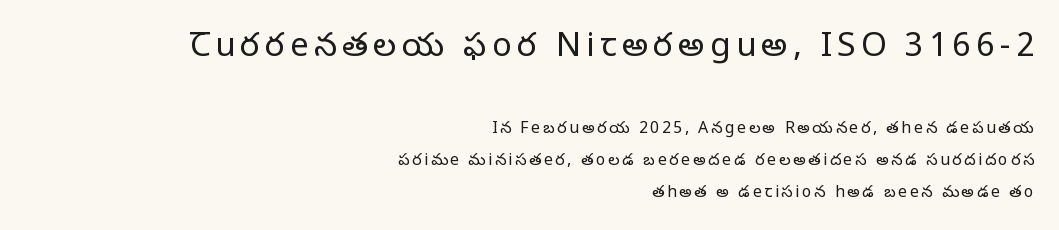
Q: Is the text bold? A: No.
Q: Is the text italic (slanted)? A: No, it is upright.
Q: Is the typeface a serif or a sans-serif typeface? A: Serif.
Q: Is the text underlined? A: No.
Q: How is the paragraph aligned? A: Right-aligned.
Q: Is the spacing between lines tight, normal or loose? A: Loose.
Q: Which block of text is set in a larger size, the first (top) or the second (bottom)? A: The first (top) one.
Q: Width (condensed, normal, or wide)? A: Normal.
Q: Stroke contrast? A: Low.
Q: x-height? A: Large.
Q: Monospaced? A: No.
